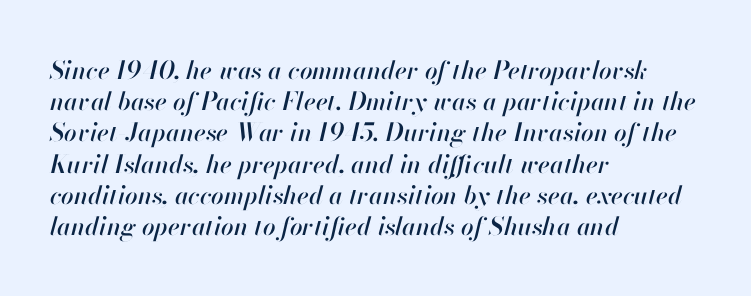
{"italic": "yes", "lean": "right", "slant_degrees": 13, "underline": "no", "align": "left", "line_spacing": "normal", "line_spacing_ratio": 1.25, "letter_spacing": "normal", "letter_spacing_em": 0.0, "glyph_px": 25}
